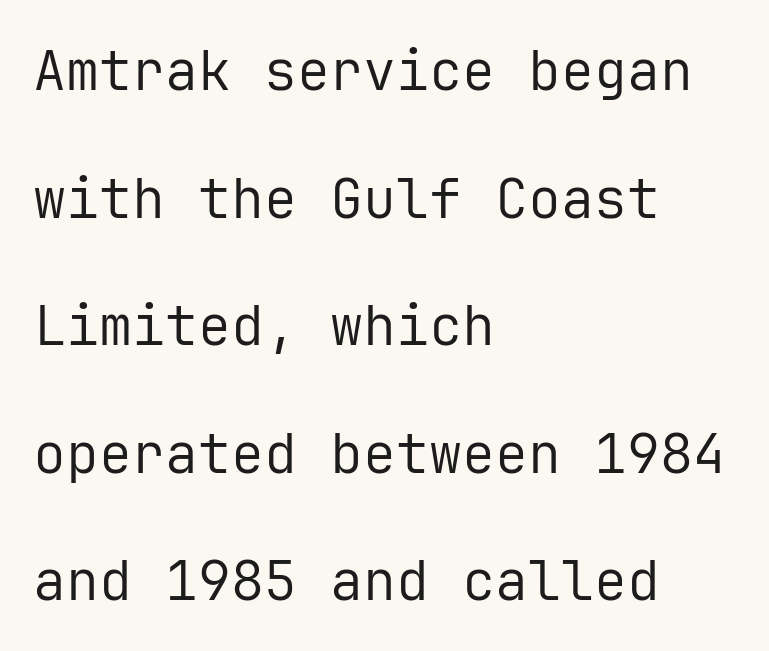
Q: Is the text bold? A: No.
Q: Is the text italic (slanted)? A: No, it is upright.
Q: Is the typeface a serif or a sans-serif typeface? A: Sans-serif.
Q: Is the text underlined? A: No.
Q: How is the paragraph aligned? A: Left-aligned.
Q: Is the spacing between letters normal or unusually wide? A: Normal.
Q: Is the spacing between lines tight, normal or loose? A: Loose.
Q: Width (condensed, normal, or wide)? A: Normal.
Q: Stroke contrast? A: Low.
Q: x-height? A: Medium.
Q: Monospaced? A: Yes.
